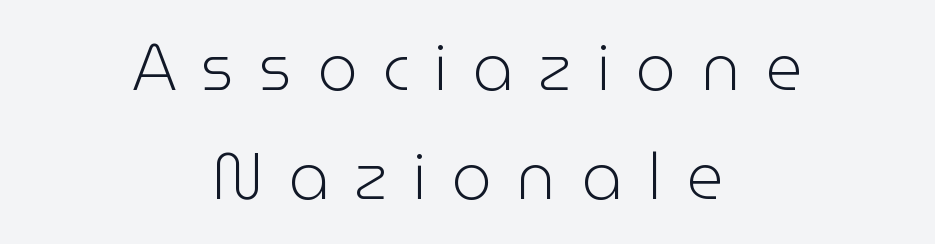
These glyphs show unthickened strokes, regular width or finer. The type family on display is of the sans-serif kind. Clear beneath every line of the passage. Vertical strokes here are truly vertical. This sample uses expanded letter spacing, leaving extra air between glyphs.
